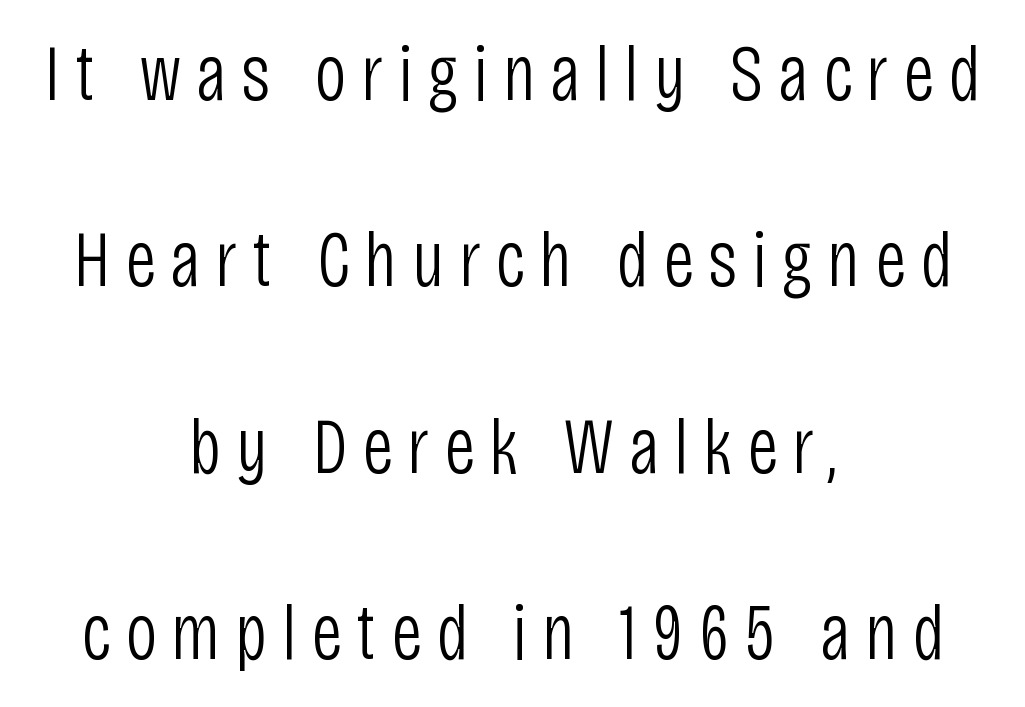
{"serif": "no", "italic": "no", "bold": "no", "weight": "light", "width": "condensed", "stroke_contrast": "low", "x_height": "large", "monospaced": "no", "underline": "no", "align": "center", "line_spacing": "loose", "line_spacing_ratio": 2.33, "glyph_px": 80}
